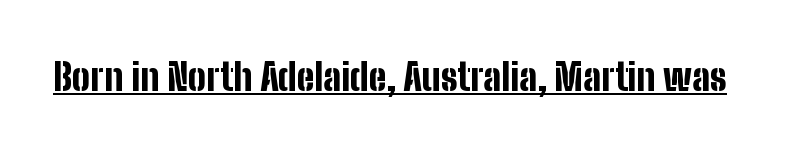
A typesetter would call this proportional, since set widths differ per character. Stroke terminals: plain, sans-serif. Is the type bold? Yes — the strokes are clearly thick and heavy. You could call the tracking neutral — neither tight nor loose. The typography opts for an upright posture over an oblique one. Beneath each row of characters lies a ruled line.
